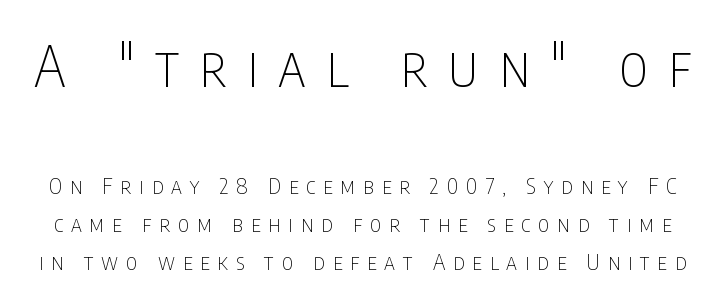
The image shows 56 px thin, condensed sans-serif type, upright; set line spacing 1.73x, unusually wide letter spacing (+0.36 em), not underlined; the first (top) block is 2.55x larger; low stroke contrast and a large x-height.
